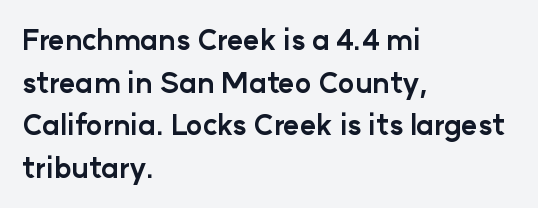
Each letter keeps its own natural width here, so spacing adapts to shape. Its strokes are broad and dark, the hallmark of bold type. The font's upright variant was chosen for this text. Classification — sans serif. Just letters on the line, the space beneath them empty. A normal amount of white space separates one row of letters from the next.
